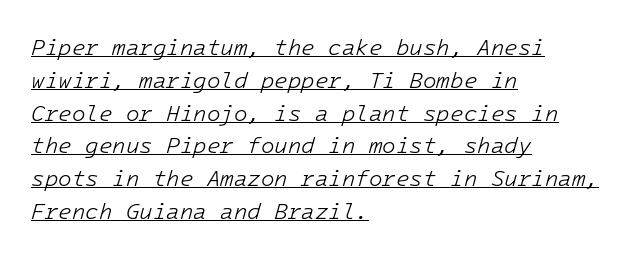
The image shows 22 px text type, italic (leaning right); set left-aligned, normal line spacing (1.49x), normal letter spacing, underlined.
